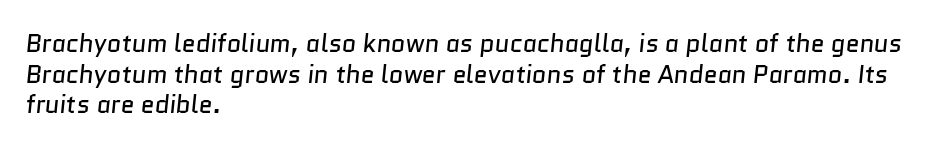
Q: Is the text bold? A: No.
Q: Is the text underlined? A: No.
Q: How is the paragraph aligned? A: Left-aligned.
Q: Is the spacing between letters normal or unusually wide? A: Normal.
